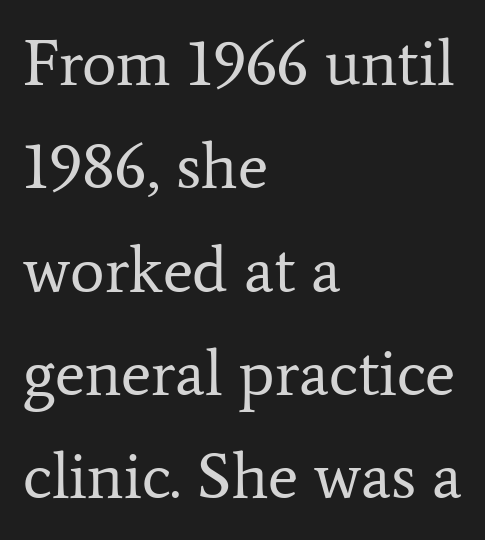
{"serif": "yes", "italic": "no", "bold": "no", "weight": "regular", "width": "normal", "stroke_contrast": "low", "x_height": "medium", "monospaced": "no", "underline": "no", "align": "left", "line_spacing": "normal", "line_spacing_ratio": 1.59, "letter_spacing": "normal", "letter_spacing_em": 0.0, "glyph_px": 65}
